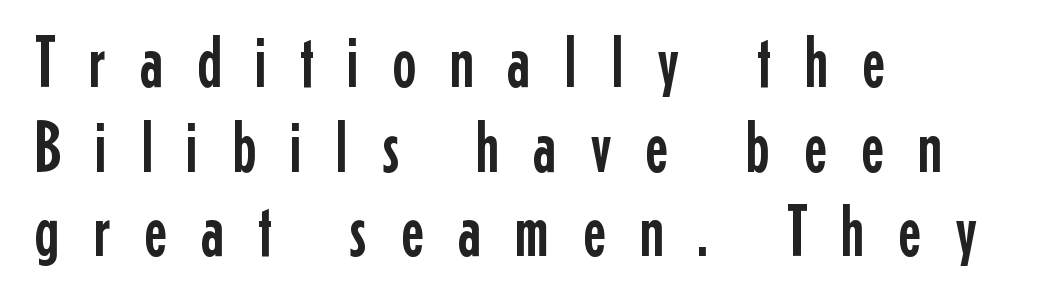
Q: Is the text italic (slanted)? A: No, it is upright.
Q: Is the typeface a serif or a sans-serif typeface? A: Sans-serif.
Q: Is the text underlined? A: No.
Q: How is the paragraph aligned? A: Left-aligned.
Q: Is the spacing between letters normal or unusually wide? A: Unusually wide.
Q: Width (condensed, normal, or wide)? A: Condensed.
Q: Stroke contrast? A: Low.
Q: x-height? A: Medium.
Q: Monospaced? A: No.
